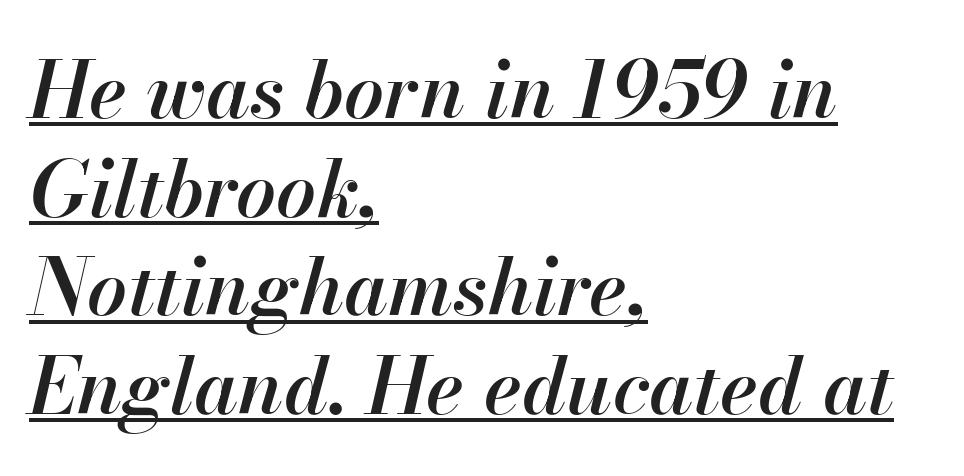
The image shows 79 px semibold type, italic (leaning right); set left-aligned, normal line spacing (1.25x), normal letter spacing, underlined; high stroke contrast and a small x-height.
